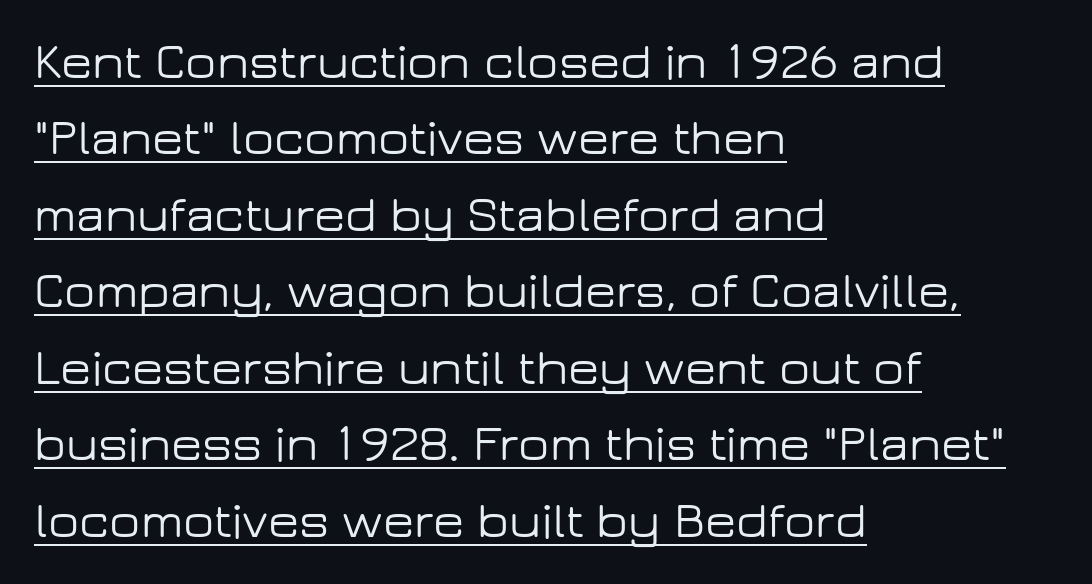
{"serif": "no", "italic": "no", "width": "wide", "stroke_contrast": "low", "x_height": "medium", "monospaced": "no", "underline": "yes", "align": "left", "line_spacing": "normal", "line_spacing_ratio": 1.5, "letter_spacing": "normal", "letter_spacing_em": 0.0, "glyph_px": 51}
